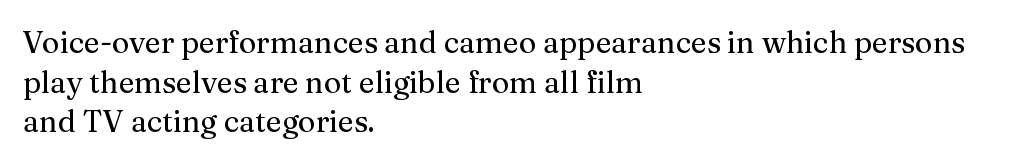
{"serif": "yes", "italic": "no", "width": "normal", "stroke_contrast": "medium", "x_height": "medium", "monospaced": "no", "underline": "no", "align": "left", "line_spacing": "normal", "line_spacing_ratio": 1.32, "letter_spacing": "normal", "letter_spacing_em": 0.0, "glyph_px": 30}
